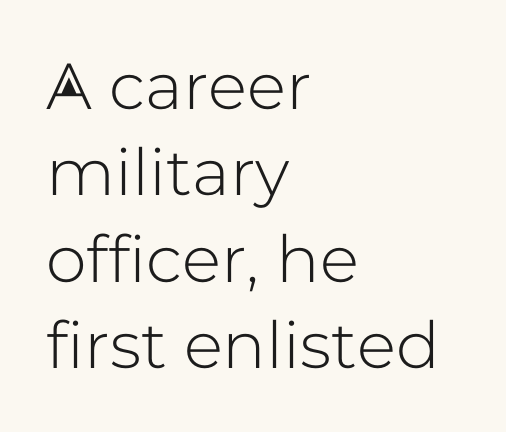
Q: Is the text italic (slanted)? A: No, it is upright.
Q: Is the typeface a serif or a sans-serif typeface? A: Sans-serif.
Q: Is the text underlined? A: No.
Q: How is the paragraph aligned? A: Left-aligned.
Q: Is the spacing between letters normal or unusually wide? A: Normal.
Q: Is the spacing between lines tight, normal or loose? A: Normal.
Q: Width (condensed, normal, or wide)? A: Normal.
Q: Stroke contrast? A: Low.
Q: x-height? A: Medium.
Q: Monospaced? A: No.
